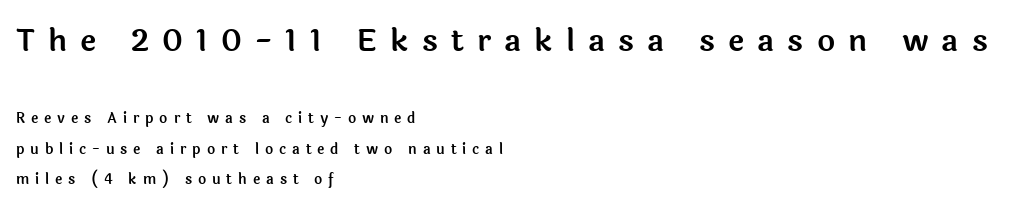
The image shows 31 px sans-serif type, upright; set left-aligned, loose line spacing (2.15x), unusually wide letter spacing (+0.42 em), not underlined; the first (top) block is 2.21x larger; a medium x-height.
